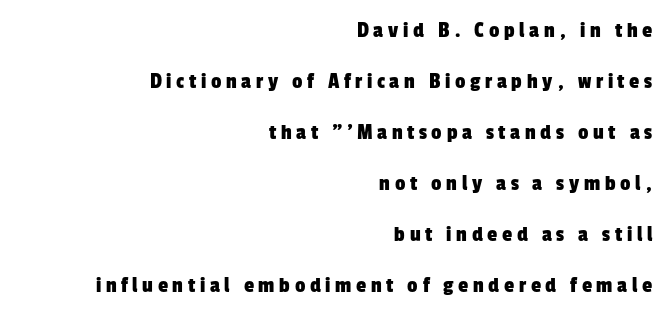
Q: Is the text underlined? A: No.
Q: How is the paragraph aligned? A: Right-aligned.
Q: Is the spacing between letters normal or unusually wide? A: Unusually wide.
Q: Is the spacing between lines tight, normal or loose? A: Loose.
